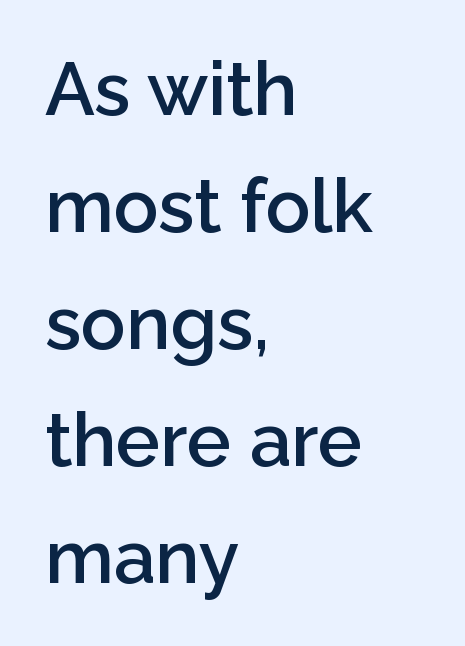
Rule under the text: the space is simply empty. Unlike italic type, these characters show no tilt at all. The font family rendered here belongs to the sans-serif group. The typesetting leans somewhat heavy: a semibold. Short note: letters normally spaced.
